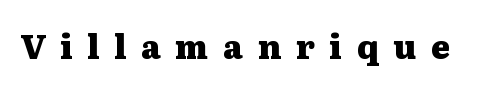
{"serif": "yes", "italic": "no", "bold": "yes", "weight": "heavy", "width": "wide", "stroke_contrast": "medium", "x_height": "medium", "monospaced": "no", "underline": "no", "letter_spacing": "wide", "letter_spacing_em": 0.44, "glyph_px": 33}
